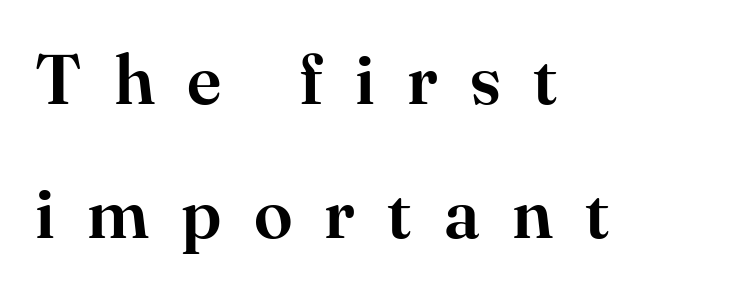
Notice how the passage keeps a crisp vertical edge on the left only. This sample has the flowing, uneven cadence of proportional lettering. These lines are composed in type with serifs. Each word looks stretched out because of the extra space between its letters.
